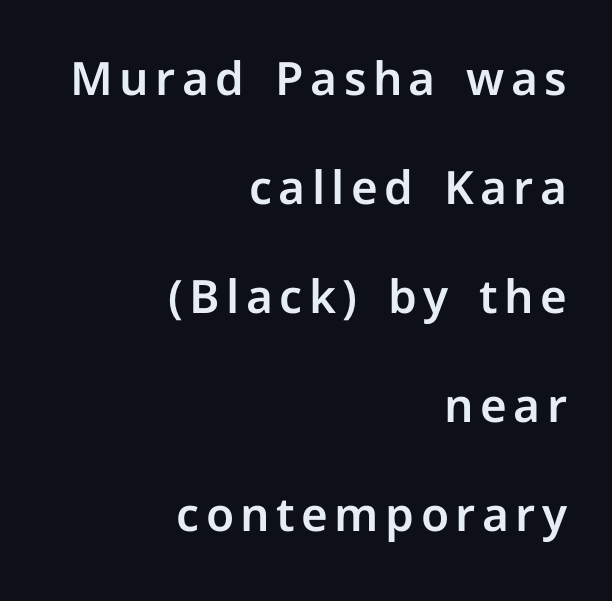
The image shows 46 px sans-serif type, upright; set right-aligned, loose line spacing (2.37x), not underlined; low stroke contrast and a medium x-height.
